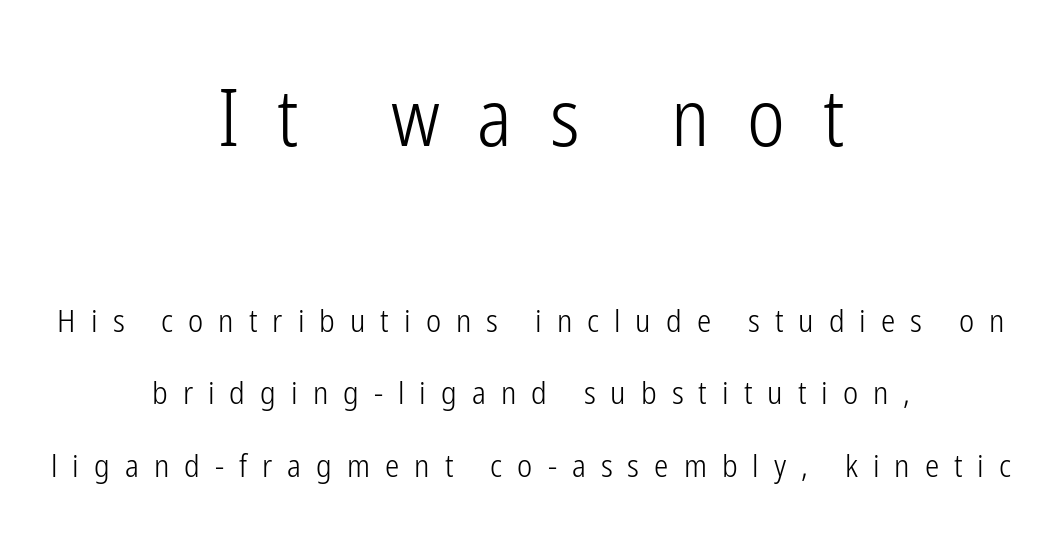
{"serif": "no", "italic": "no", "bold": "no", "weight": "light", "width": "condensed", "stroke_contrast": "low", "x_height": "medium", "monospaced": "no", "underline": "no", "align": "center", "line_spacing": "loose", "line_spacing_ratio": 2.27, "letter_spacing": "wide", "letter_spacing_em": 0.47, "larger_block": "first", "size_ratio": 2.5, "glyph_px": 80}
